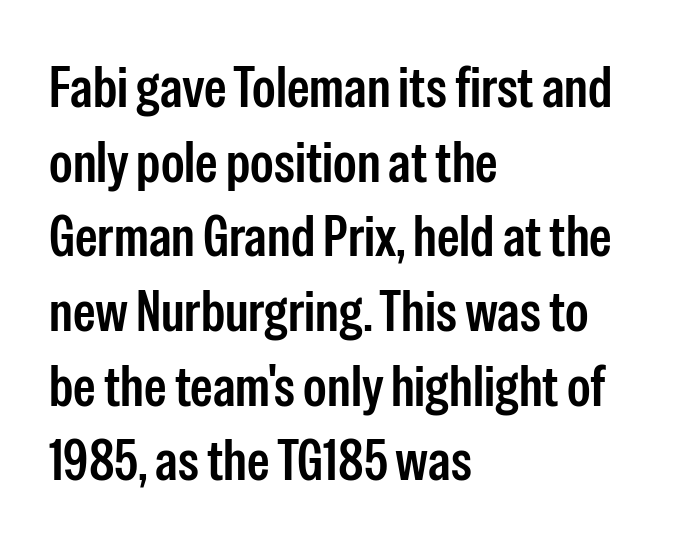
{"serif": "no", "italic": "no", "bold": "semi", "weight": "semibold", "width": "condensed", "stroke_contrast": "low", "x_height": "medium", "monospaced": "no", "underline": "no", "align": "left", "line_spacing": "normal", "line_spacing_ratio": 1.31, "letter_spacing": "normal", "letter_spacing_em": 0.0, "glyph_px": 57}
